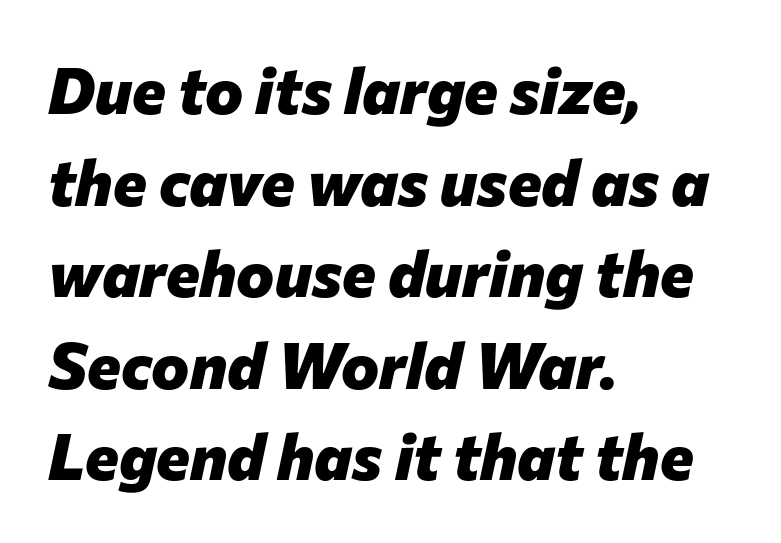
Q: Is the text bold? A: Yes.
Q: Is the text italic (slanted)? A: Yes, it leans right by about 12 degrees.
Q: Is the text underlined? A: No.
Q: How is the paragraph aligned? A: Left-aligned.
Q: Is the spacing between letters normal or unusually wide? A: Normal.
Q: Is the spacing between lines tight, normal or loose? A: Normal.
Q: Width (condensed, normal, or wide)? A: Normal.
Q: Stroke contrast? A: Low.
Q: x-height? A: Medium.
Q: Monospaced? A: No.
